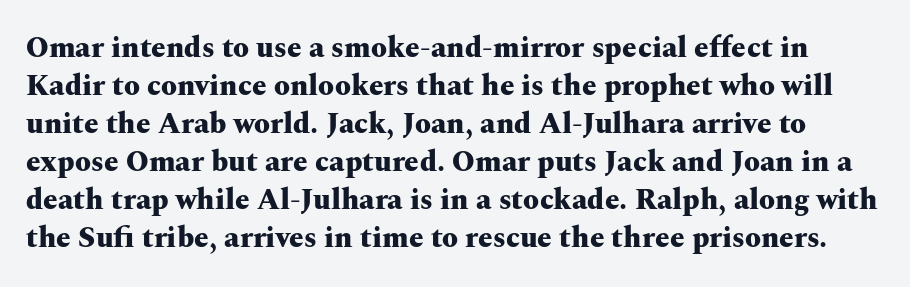
These lines carry a lot of weight — the face is fully bold. Glance below the letters and you will spot only blank space. This rendering employs a face with finishing strokes, i.e., a serif. Proportional: the letters do not fall into vertical columns. Do the letters lean? They stand straight. Is the letter spacing exaggerated? No — it looks like the ordinary default.
